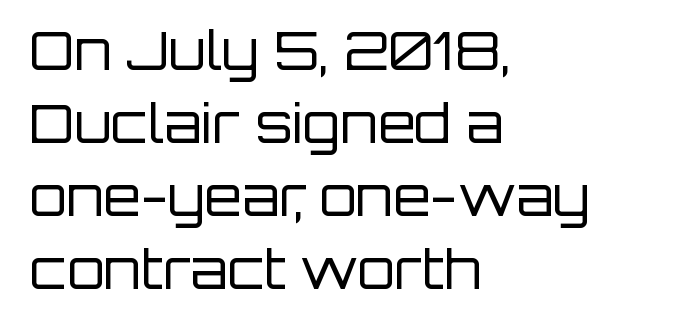
{"serif": "no", "italic": "no", "bold": "no", "weight": "regular", "width": "normal", "stroke_contrast": "low", "x_height": "large", "monospaced": "no", "underline": "no", "align": "left", "line_spacing": "normal", "line_spacing_ratio": 1.35, "letter_spacing": "normal", "letter_spacing_em": 0.0, "glyph_px": 54}
